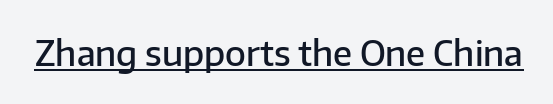
{"serif": "no", "italic": "no", "bold": "semi", "weight": "semibold", "width": "normal", "stroke_contrast": "low", "x_height": "medium", "monospaced": "no", "underline": "yes", "letter_spacing": "normal", "letter_spacing_em": 0.0, "glyph_px": 34}
